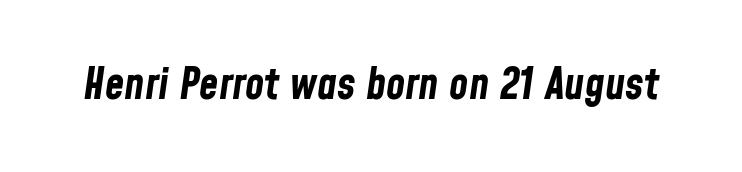
The face used here has the dense, thick strokes of a bold. The gap between lines stays unmarked. Would a proofreader flag this as italicized? Yes. Each word holds together tightly as a unit, with standard inter-letter gaps. Character widths vary here, with narrow letters taking less room than wide ones.
